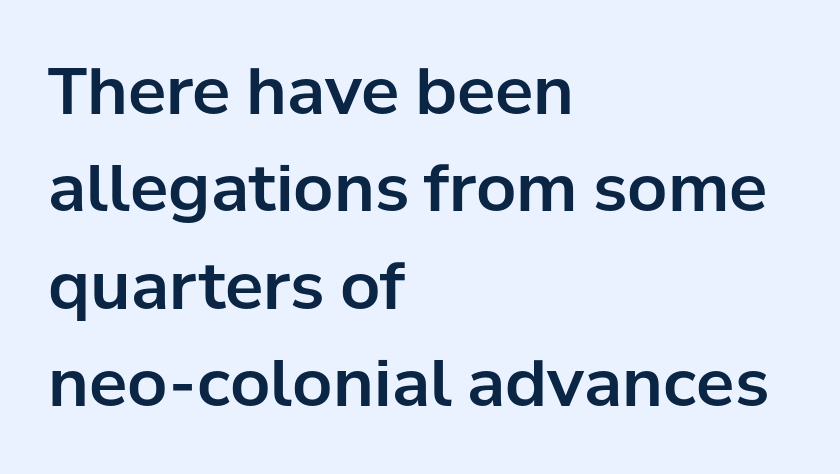
Q: Is the text italic (slanted)? A: No, it is upright.
Q: Is the typeface a serif or a sans-serif typeface? A: Sans-serif.
Q: Is the text underlined? A: No.
Q: How is the paragraph aligned? A: Left-aligned.
Q: Is the spacing between letters normal or unusually wide? A: Normal.
Q: Is the spacing between lines tight, normal or loose? A: Normal.
Q: Width (condensed, normal, or wide)? A: Normal.
Q: Stroke contrast? A: Low.
Q: x-height? A: Medium.
Q: Monospaced? A: No.
